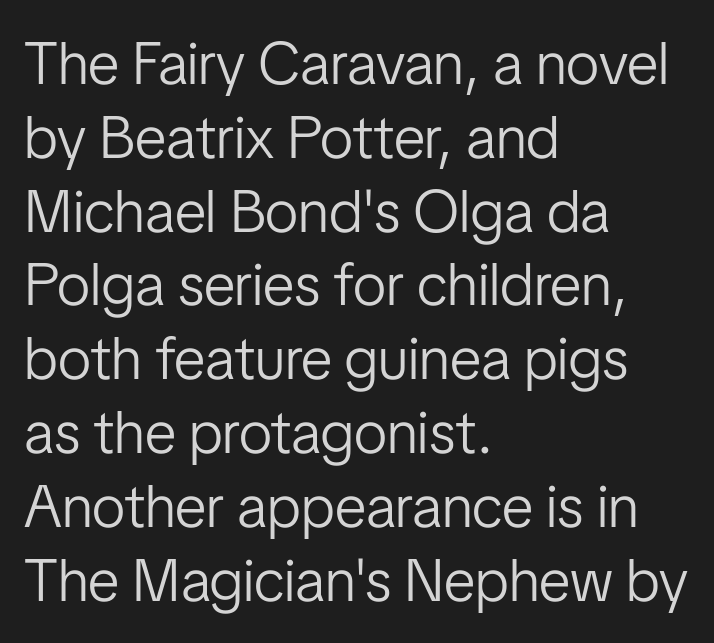
Q: Is the text bold? A: No.
Q: Is the text italic (slanted)? A: No, it is upright.
Q: Is the typeface a serif or a sans-serif typeface? A: Sans-serif.
Q: Is the text underlined? A: No.
Q: How is the paragraph aligned? A: Left-aligned.
Q: Is the spacing between letters normal or unusually wide? A: Normal.
Q: Width (condensed, normal, or wide)? A: Condensed.
Q: Stroke contrast? A: Low.
Q: x-height? A: Medium.
Q: Monospaced? A: No.
